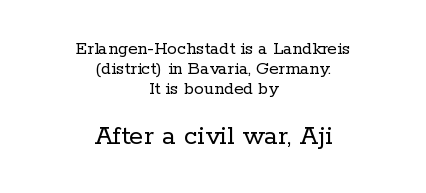
{"serif": "yes", "italic": "no", "bold": "no", "weight": "regular", "width": "normal", "stroke_contrast": "low", "x_height": "medium", "monospaced": "no", "underline": "no", "align": "center", "line_spacing": "tight", "line_spacing_ratio": 1.04, "letter_spacing": "normal", "letter_spacing_em": 0.0, "larger_block": "second", "size_ratio": 1.53, "glyph_px": 29}
